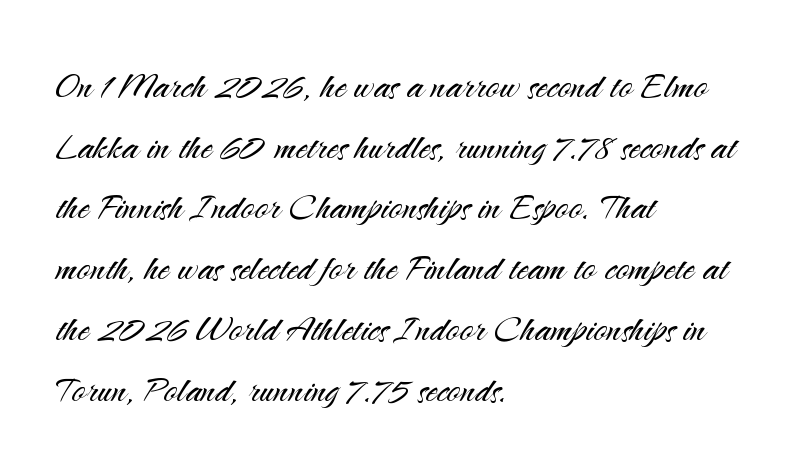
The image shows 46 px light sans-serif type; set left-aligned, normal line spacing (1.32x), normal letter spacing, not underlined; medium stroke contrast and a small x-height.
